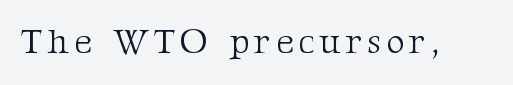
Q: Is the text bold? A: No.
Q: Is the text italic (slanted)? A: No, it is upright.
Q: Is the typeface a serif or a sans-serif typeface? A: Serif.
Q: Is the text underlined? A: No.
Q: Width (condensed, normal, or wide)? A: Normal.
Q: Stroke contrast? A: Medium.
Q: x-height? A: Medium.
Q: Monospaced? A: No.
